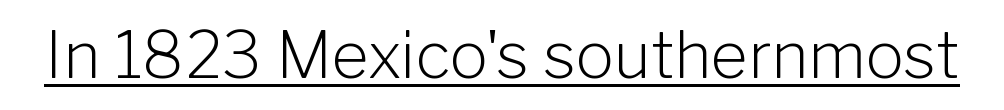
The rendering uses natural spacing where letterforms have individual widths. There is no visible air inserted between adjacent glyphs. Quick note: underline on. Regarding serifs, this sample does without them.
